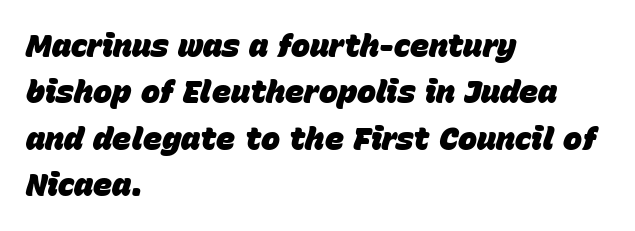
Only glyphs here, with clear space below each row. Default kerning and tracking; the words read as compact shapes. The face used here has the dense, thick strokes of a bold. Spacing verdict: proportional, widths tailored to each character. If you drew a line through each stem, it would be angled.
